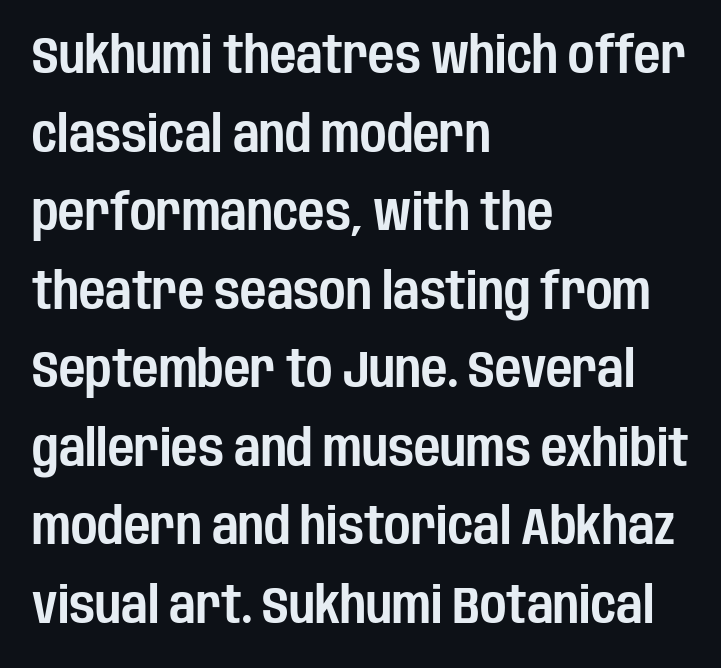
{"serif": "no", "italic": "no", "width": "condensed", "stroke_contrast": "low", "x_height": "large", "monospaced": "no", "underline": "no", "align": "left", "line_spacing": "normal", "line_spacing_ratio": 1.54, "letter_spacing": "normal", "letter_spacing_em": 0.0, "glyph_px": 51}
